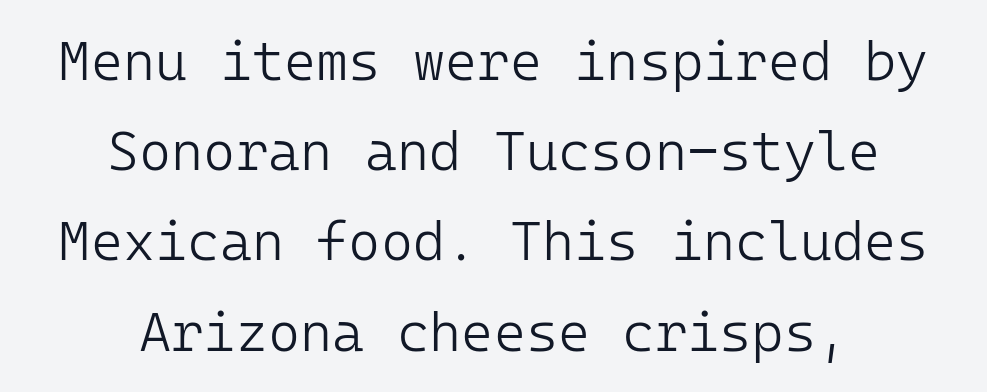
{"serif": "no", "italic": "no", "bold": "no", "weight": "light", "width": "normal", "stroke_contrast": "low", "x_height": "medium", "underline": "no", "align": "center", "line_spacing": "normal", "line_spacing_ratio": 1.64, "letter_spacing": "normal", "letter_spacing_em": 0.0, "glyph_px": 55}
